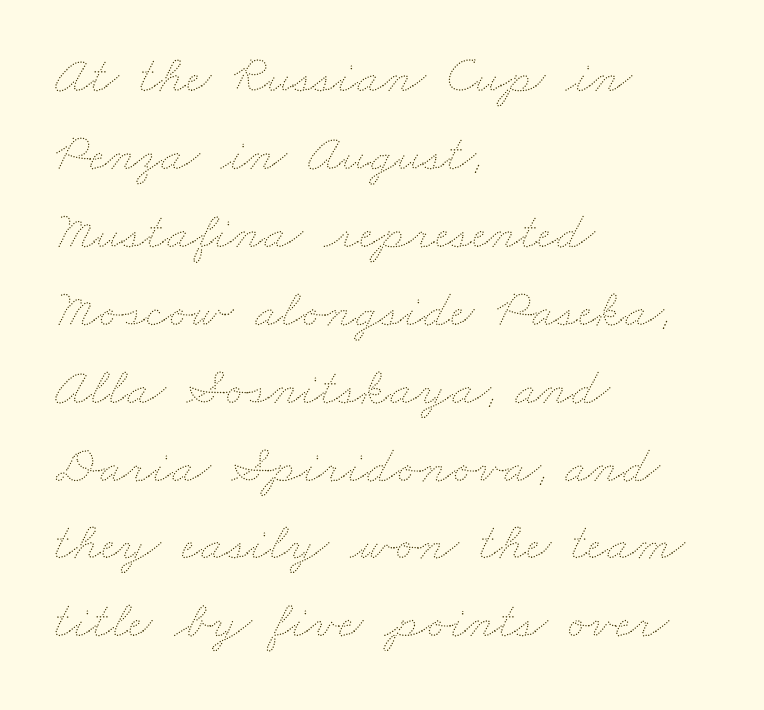
{"bold": "no", "weight": "thin", "width": "wide", "stroke_contrast": "medium", "x_height": "small", "monospaced": "no", "underline": "no", "align": "left", "line_spacing": "normal", "line_spacing_ratio": 1.47, "letter_spacing": "normal", "letter_spacing_em": 0.0, "glyph_px": 53}
